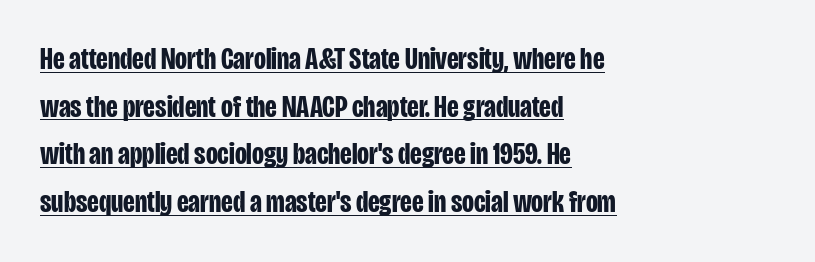
Q: Is the text bold? A: Yes.
Q: Is the text italic (slanted)? A: No, it is upright.
Q: Is the typeface a serif or a sans-serif typeface? A: Sans-serif.
Q: Is the text underlined? A: Yes.
Q: How is the paragraph aligned? A: Left-aligned.
Q: Is the spacing between letters normal or unusually wide? A: Normal.
Q: Is the spacing between lines tight, normal or loose? A: Normal.
Q: Width (condensed, normal, or wide)? A: Condensed.
Q: Stroke contrast? A: Low.
Q: x-height? A: Large.
Q: Monospaced? A: No.
